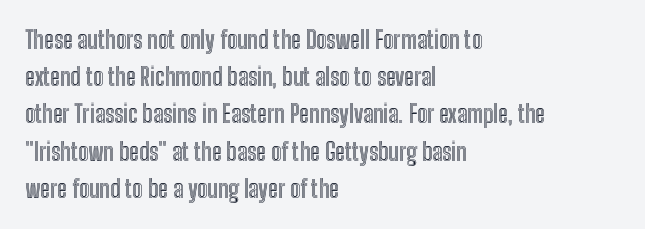
Interline gaps are of average width in this sample. The letters stand upright; this is a roman face. The face used here is rendered with its standard letterfit. Leftover space on each line is placed entirely after the last word. Beneath every word, the page is bare.
